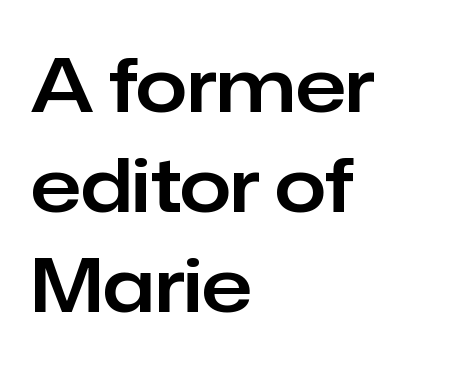
{"serif": "no", "italic": "no", "width": "normal", "stroke_contrast": "low", "x_height": "medium", "monospaced": "no", "underline": "no", "align": "left", "line_spacing": "normal", "line_spacing_ratio": 1.35, "letter_spacing": "normal", "letter_spacing_em": 0.0, "glyph_px": 74}
